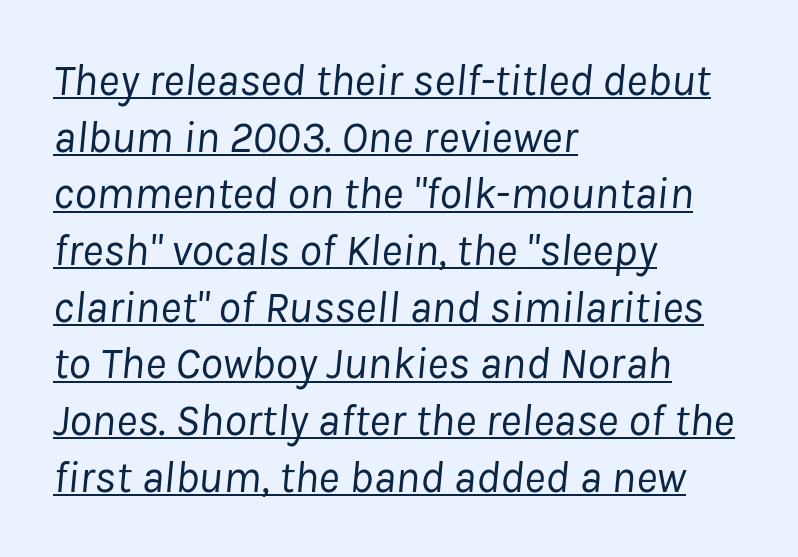
{"italic": "yes", "lean": "right", "slant_degrees": 8, "bold": "no", "weight": "regular", "width": "normal", "stroke_contrast": "low", "x_height": "medium", "monospaced": "no", "underline": "yes", "align": "left", "line_spacing": "normal", "line_spacing_ratio": 1.26, "letter_spacing": "normal", "letter_spacing_em": 0.0, "glyph_px": 45}
